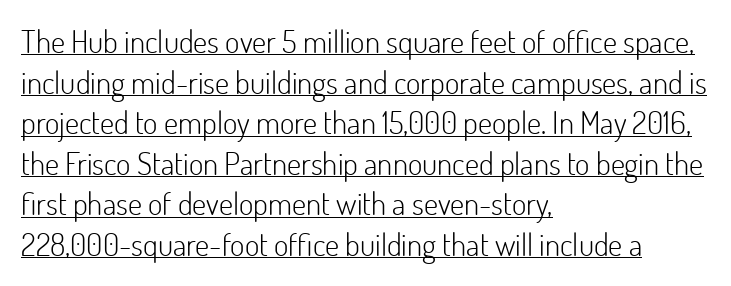
{"serif": "no", "italic": "no", "bold": "no", "weight": "light", "width": "normal", "stroke_contrast": "low", "x_height": "small", "monospaced": "no", "underline": "yes", "align": "left", "line_spacing": "normal", "line_spacing_ratio": 1.31, "letter_spacing": "normal", "letter_spacing_em": 0.0, "glyph_px": 31}
